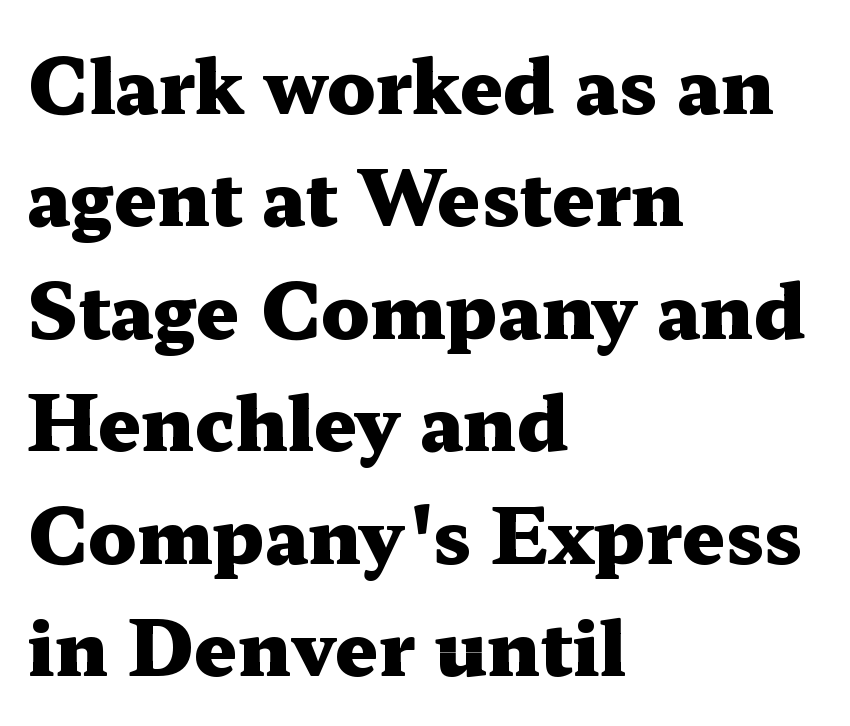
If you measured baseline to baseline, you'd find a middling distance. A typesetter would call this proportional, since set widths differ per character. The face used here has the dense, thick strokes of a bold. One-word summary of the alignment: left. Stroke terminals: seriffed.
